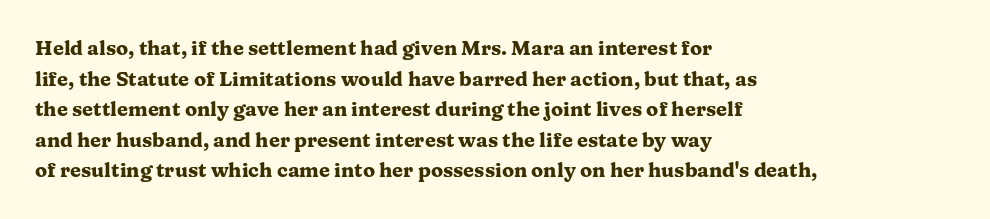
Q: Is the text bold? A: Yes.
Q: Is the text italic (slanted)? A: No, it is upright.
Q: Is the text underlined? A: No.
Q: How is the paragraph aligned? A: Left-aligned.
Q: Is the spacing between letters normal or unusually wide? A: Normal.
Q: Is the spacing between lines tight, normal or loose? A: Normal.
